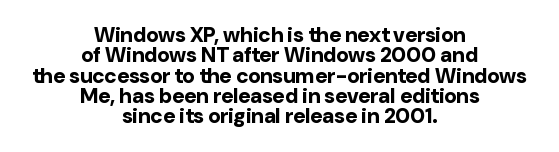
Quick note: not italic, upright. The rag falls on both sides of this text block equally. Honestly, there is no underline to notice here at all. You could call the tracking neutral — neither tight nor loose. This block would grow much taller if given ordinary leading; it's compressed now. Strong, thick strokes mark this as bold type.
